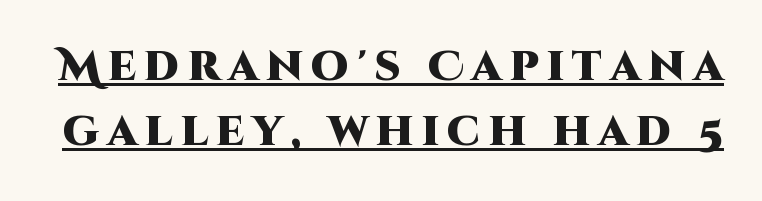
{"serif": "no", "italic": "no", "bold": "yes", "weight": "heavy", "width": "normal", "stroke_contrast": "high", "x_height": "large", "monospaced": "no", "underline": "yes", "line_spacing": "normal", "line_spacing_ratio": 1.55, "glyph_px": 42}
